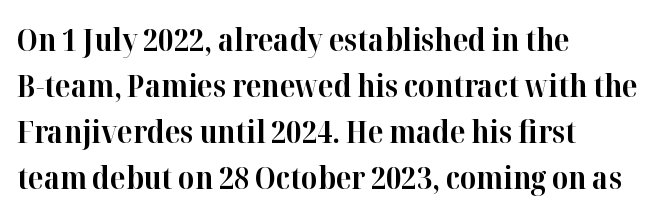
Q: Is the text bold? A: Yes.
Q: Is the text italic (slanted)? A: No, it is upright.
Q: Is the typeface a serif or a sans-serif typeface? A: Serif.
Q: Is the text underlined? A: No.
Q: How is the paragraph aligned? A: Left-aligned.
Q: Is the spacing between letters normal or unusually wide? A: Normal.
Q: Is the spacing between lines tight, normal or loose? A: Normal.
Q: Width (condensed, normal, or wide)? A: Normal.
Q: Stroke contrast? A: High.
Q: x-height? A: Medium.
Q: Monospaced? A: No.
